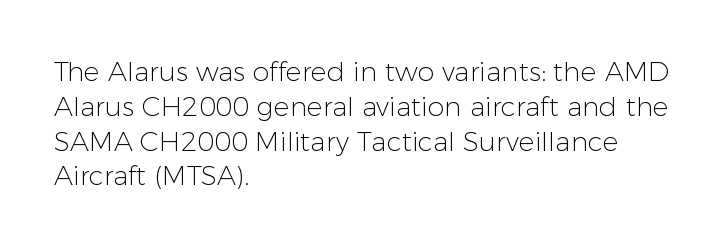
This sample keeps an unexceptional amount of space between lines. Characters remain perfectly vertical along every line. The gap between lines stays unmarked. Is this a heavy cut? Hardly; it is regular or lighter.
